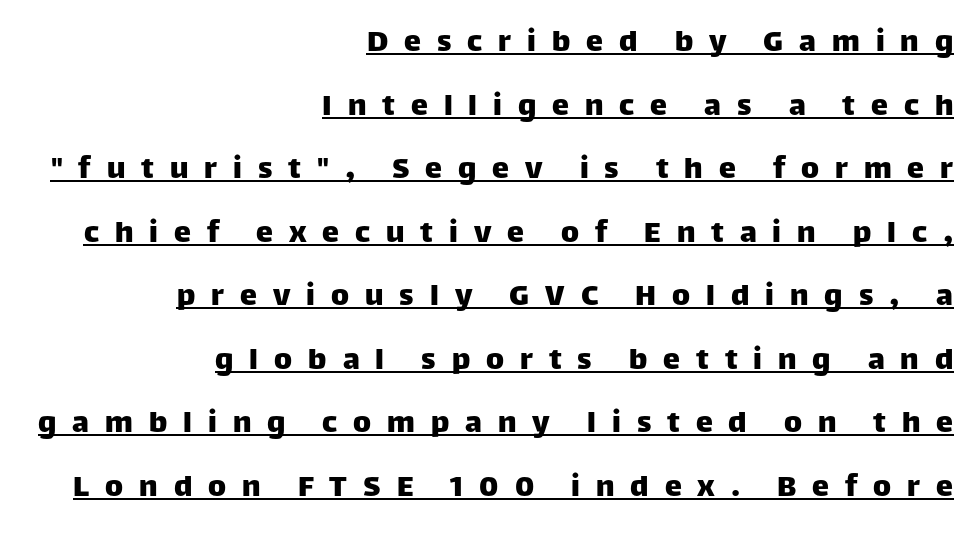
The image shows 34 px sans-serif type, upright; set right-aligned, line spacing 1.87x, unusually wide letter spacing (+0.47 em), underlined; low stroke contrast and a large x-height.
